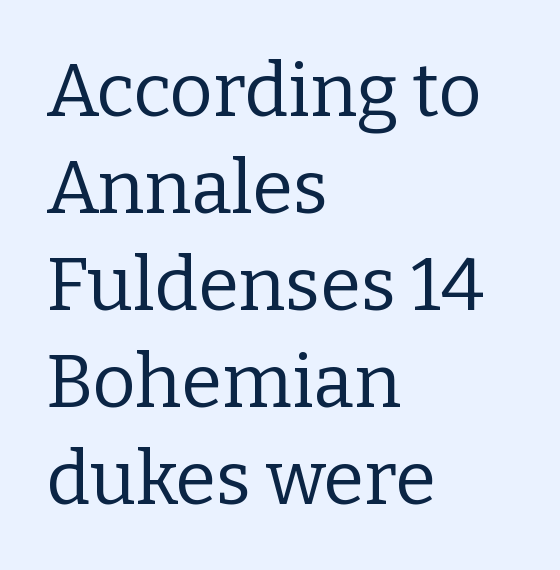
Letterform terminals end in serifs throughout the passage. Students, observe: this is what conventionally led text looks like. These lines are rendered in a variable-pitch font. The type is set solid horizontally, with unmodified tracking. These lines were composed using upright roman letters.
